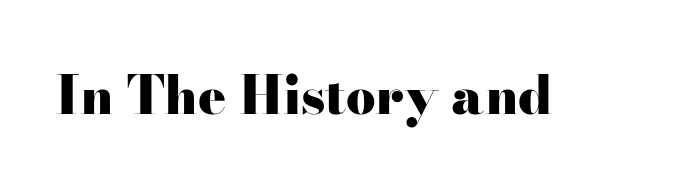
What stands out about the letter spacing? Nothing — it is the standard amount. The sample has been set heavy, in full bold. Bare-footed words on every line. The face used here is proportionally spaced, like ordinary book or web type.
